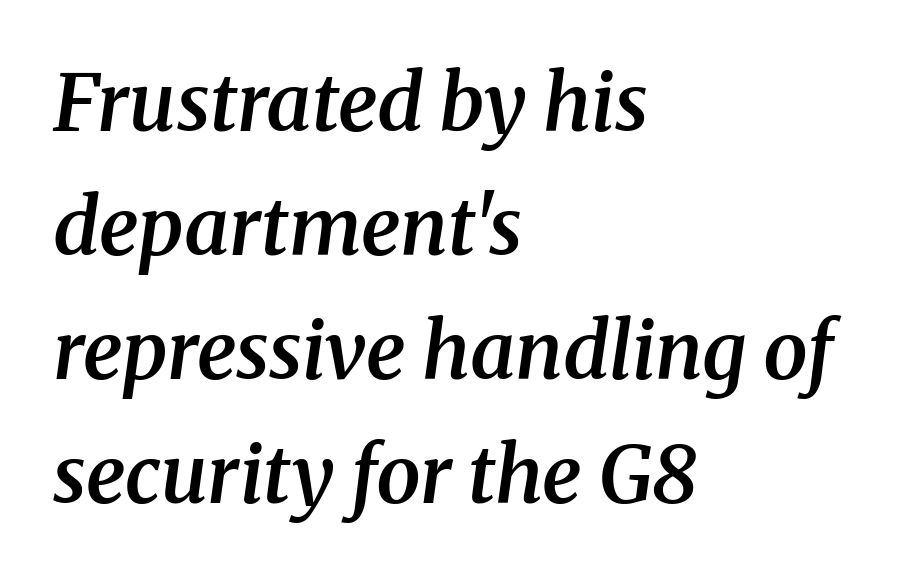
Q: Is the text bold? A: Semi-bold.
Q: Is the text italic (slanted)? A: Yes, it leans right by about 8 degrees.
Q: Is the typeface a serif or a sans-serif typeface? A: Serif.
Q: Is the text underlined? A: No.
Q: How is the paragraph aligned? A: Left-aligned.
Q: Is the spacing between letters normal or unusually wide? A: Normal.
Q: Is the spacing between lines tight, normal or loose? A: Normal.
Q: Width (condensed, normal, or wide)? A: Normal.
Q: Stroke contrast? A: Medium.
Q: x-height? A: Medium.
Q: Monospaced? A: No.
